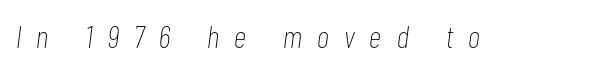
The image shows 32 px thin, condensed type, italic (leaning right); set unusually wide letter spacing (+0.48 em), not underlined; low stroke contrast and a medium x-height.
